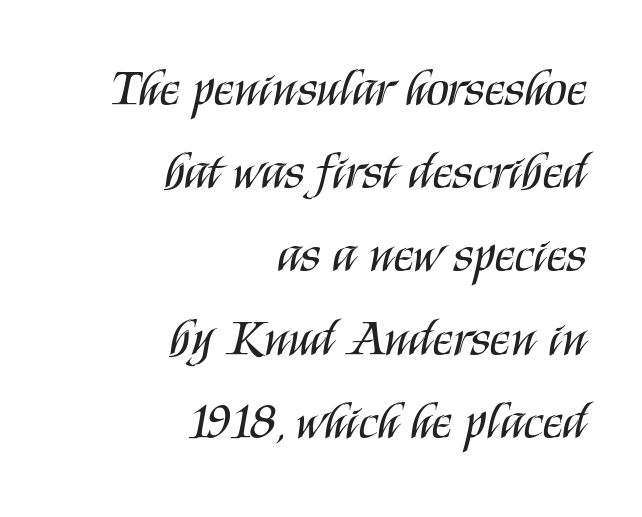
{"serif": "no", "bold": "no", "weight": "regular", "width": "condensed", "stroke_contrast": "medium", "x_height": "large", "monospaced": "no", "underline": "no", "align": "right", "line_spacing": "normal", "line_spacing_ratio": 1.6, "letter_spacing": "normal", "letter_spacing_em": 0.0, "glyph_px": 52}
